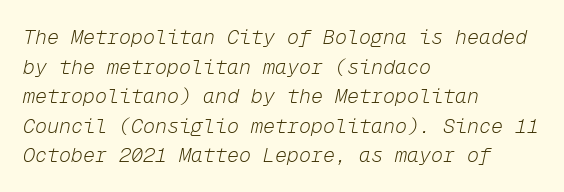
{"italic": "yes", "lean": "right", "slant_degrees": 12, "bold": "no", "underline": "no", "align": "left", "line_spacing": "normal", "line_spacing_ratio": 1.48, "letter_spacing": "normal", "letter_spacing_em": 0.0, "glyph_px": 20}
